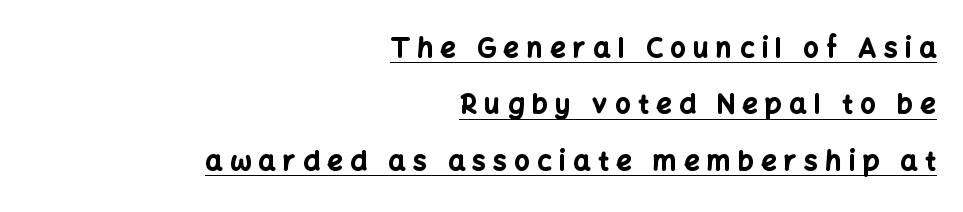
Q: Is the text bold? A: Yes.
Q: Is the text italic (slanted)? A: No, it is upright.
Q: Is the text underlined? A: Yes.
Q: How is the paragraph aligned? A: Right-aligned.
Q: Is the spacing between letters normal or unusually wide? A: Unusually wide.
Q: Is the spacing between lines tight, normal or loose? A: Loose.
